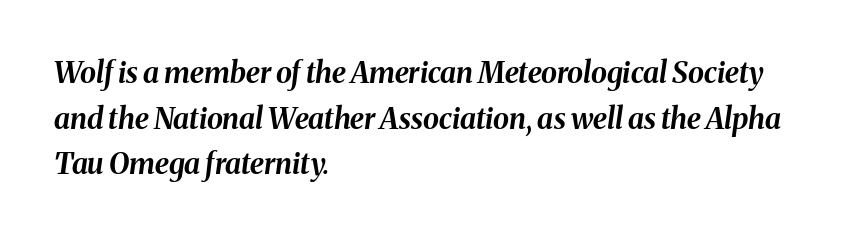
Q: Is the text bold? A: Yes.
Q: Is the text italic (slanted)? A: Yes, it leans right by about 8 degrees.
Q: Is the text underlined? A: No.
Q: How is the paragraph aligned? A: Left-aligned.
Q: Is the spacing between letters normal or unusually wide? A: Normal.
Q: Is the spacing between lines tight, normal or loose? A: Normal.
Q: Width (condensed, normal, or wide)? A: Normal.
Q: Stroke contrast? A: Medium.
Q: x-height? A: Medium.
Q: Monospaced? A: No.
